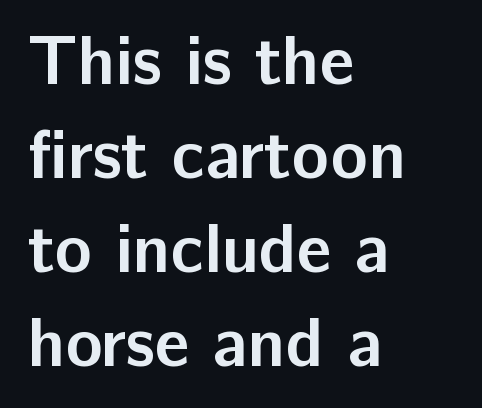
The image shows 69 px semibold sans-serif type, upright; set left-aligned, normal line spacing (1.36x), normal letter spacing, not underlined; low stroke contrast and a medium x-height.
